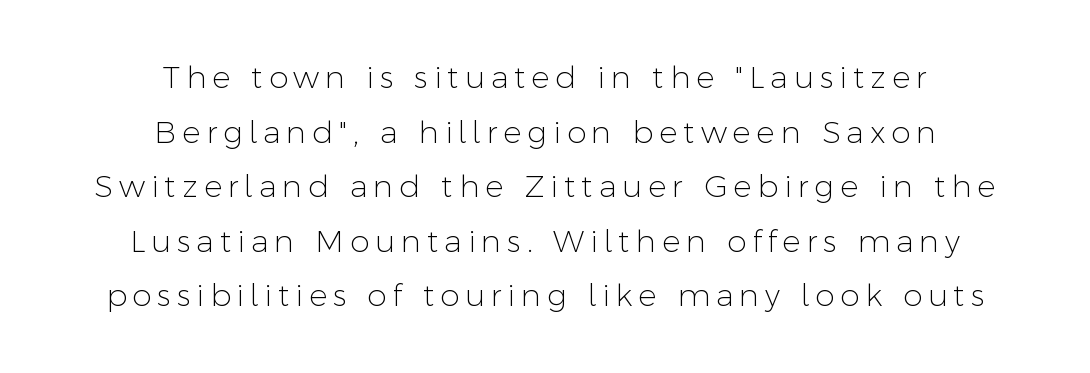
In terms of letterform style, serifs are entirely absent. Any mark beneath the type? The region is blank. Stem width sits at or under what a default text font uses. A roman cut, with each character standing at attention.
